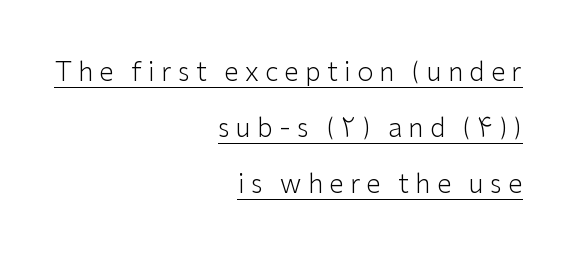
The letterforms stand isolated, each surrounded by extra space. A continuous stroke trails under the words, as in a hyperlink. Horizontally, the lines are justified to the trailing edge only. The strokes are not fattened; the text isn't bold. Vertical spacing — loose. Rendered with straight, roman letterforms.
